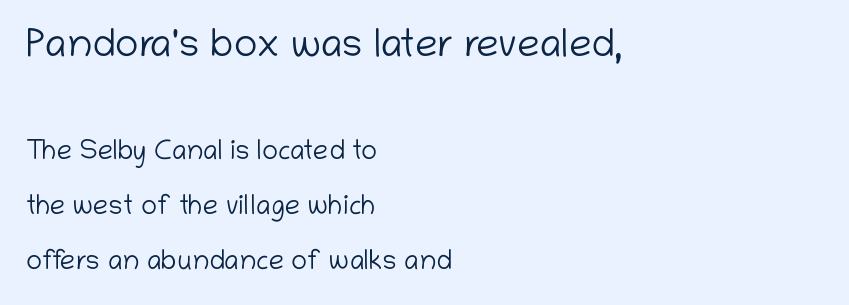
{"serif": "no", "italic": "no", "bold": "no", "weight": "light", "width": "normal", "stroke_contrast": "low", "x_height": "medium", "monospaced": "no", "underline": "no", "align": "left", "line_spacing": "loose", "line_spacing_ratio": 2.03, "letter_spacing": "normal", "letter_spacing_em": 0.0, "larger_block": "first", "size_ratio": 1.48, "glyph_px": 40}
